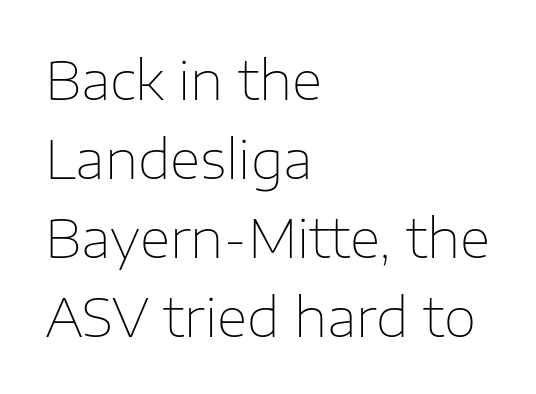
A sans-serif font was chosen for this passage. The letters look calm and open, with moderate or lighter stems. The passage shown stacks its lines at a standard gap. Plain, unruled lines of type.
